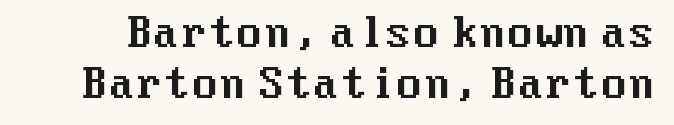
Q: Is the text italic (slanted)? A: No, it is upright.
Q: Is the typeface a serif or a sans-serif typeface? A: Sans-serif.
Q: Is the text underlined? A: No.
Q: Is the spacing between letters normal or unusually wide? A: Normal.
Q: Is the spacing between lines tight, normal or loose? A: Normal.
Q: Width (condensed, normal, or wide)? A: Normal.
Q: Stroke contrast? A: Medium.
Q: x-height? A: Medium.
